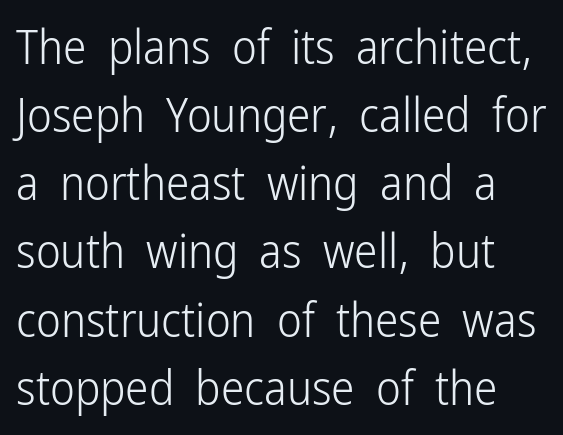
The image shows 47 px light, condensed sans-serif type, upright; set normal line spacing (1.45x), normal letter spacing, not underlined; low stroke contrast and a medium x-height.
